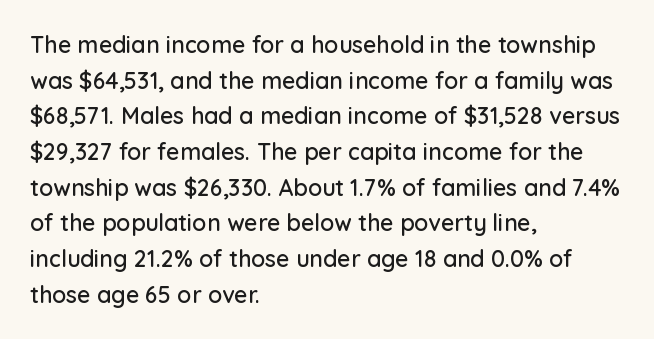
The image shows 23 px text type, upright; set left-aligned, normal line spacing (1.55x), normal letter spacing, not underlined.
